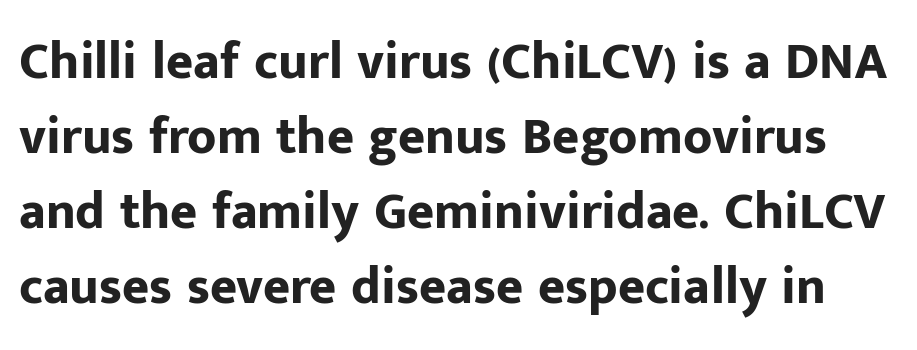
Just letters on the line, the space beneath them empty. These lines are rendered in a variable-pitch font. These lines were composed using upright roman letters. A normal amount of white space separates one row of letters from the next.
